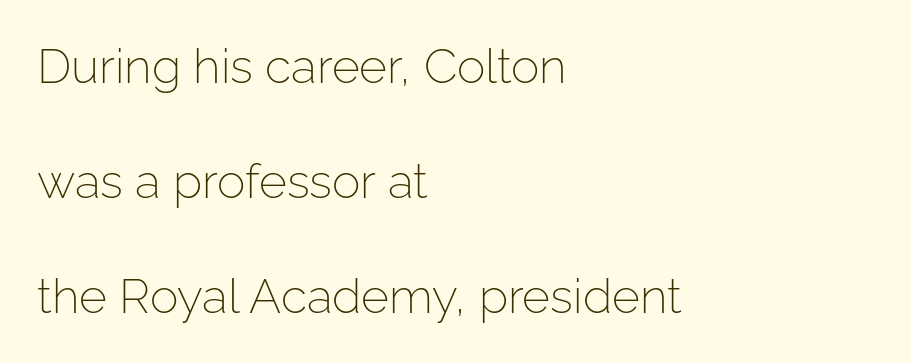
Q: Is the text bold? A: No.
Q: Is the text italic (slanted)? A: No, it is upright.
Q: Is the typeface a serif or a sans-serif typeface? A: Sans-serif.
Q: Is the text underlined? A: No.
Q: How is the paragraph aligned? A: Left-aligned.
Q: Is the spacing between letters normal or unusually wide? A: Normal.
Q: Is the spacing between lines tight, normal or loose? A: Loose.
Q: Width (condensed, normal, or wide)? A: Normal.
Q: Stroke contrast? A: Low.
Q: x-height? A: Medium.
Q: Monospaced? A: No.
